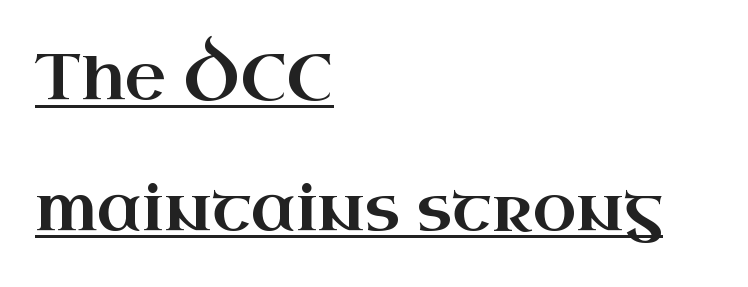
The image shows 64 px wide serif type, upright; set left-aligned, loose line spacing (2.04x), normal letter spacing, underlined; high stroke contrast and a small x-height.
